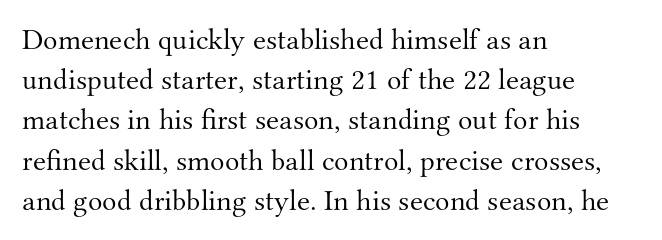
The passage shown is typed in a proportional face where columns would drift. The foot of each line stays bare and open. Heaviness? Minimal to ordinary, like unemphasized prose. If you measured baseline to baseline, you'd find a middling distance. Observe the ordinary spacing: letters are neighbours, not strangers. Line beginnings align vertically; line endings do not.
